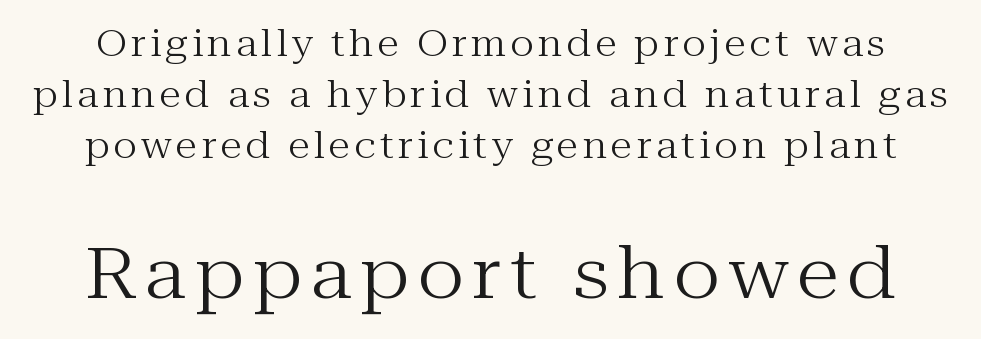
Q: Is the text bold? A: No.
Q: Is the text italic (slanted)? A: No, it is upright.
Q: Is the typeface a serif or a sans-serif typeface? A: Serif.
Q: Is the text underlined? A: No.
Q: Is the spacing between lines tight, normal or loose? A: Normal.
Q: Which block of text is set in a larger size, the first (top) or the second (bottom)? A: The second (bottom) one.
Q: Width (condensed, normal, or wide)? A: Normal.
Q: Stroke contrast? A: Medium.
Q: x-height? A: Medium.
Q: Monospaced? A: No.
